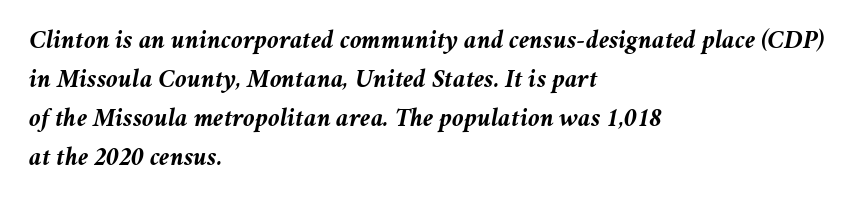
The image shows 26 px bold type, italic (leaning right); set left-aligned, normal line spacing (1.5x), normal letter spacing, not underlined.
